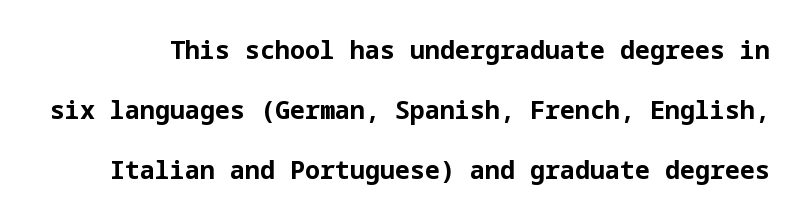
Q: Is the text bold? A: Yes.
Q: Is the text italic (slanted)? A: No, it is upright.
Q: Is the text underlined? A: No.
Q: Is the spacing between letters normal or unusually wide? A: Normal.
Q: Is the spacing between lines tight, normal or loose? A: Loose.
